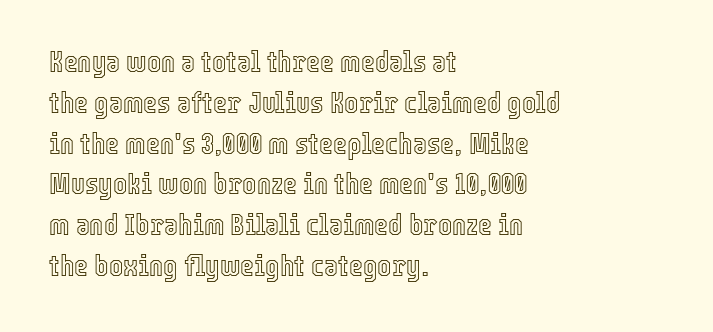
The image shows 30 px condensed type, upright; set left-aligned, normal line spacing (1.36x), normal letter spacing, not underlined; a medium x-height.
